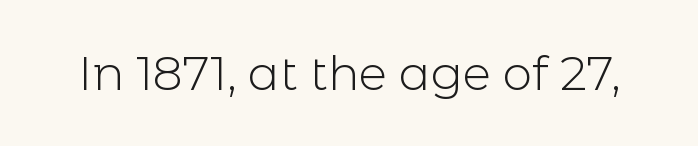
{"serif": "no", "italic": "no", "bold": "no", "weight": "light", "width": "normal", "x_height": "medium", "monospaced": "no", "underline": "no", "letter_spacing": "normal", "letter_spacing_em": 0.0, "glyph_px": 47}
